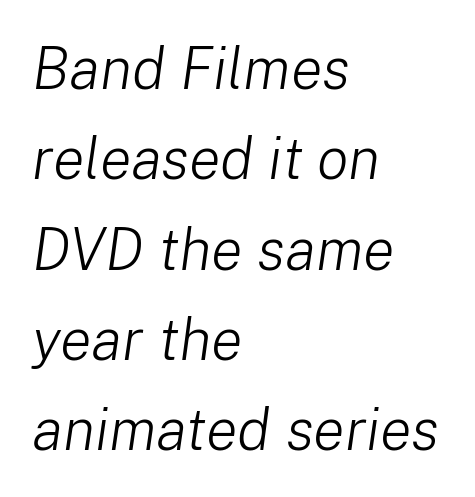
{"italic": "yes", "lean": "right", "slant_degrees": 8, "bold": "no", "weight": "light", "width": "normal", "stroke_contrast": "low", "x_height": "medium", "monospaced": "no", "underline": "no", "align": "left", "line_spacing": "normal", "line_spacing_ratio": 1.53, "letter_spacing": "normal", "letter_spacing_em": 0.0, "glyph_px": 59}
